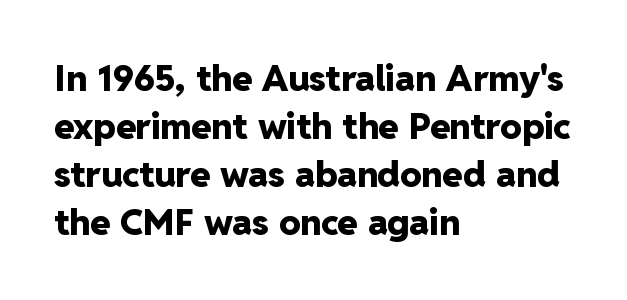
The image shows 36 px heavy sans-serif type, upright; set left-aligned, normal line spacing (1.33x), normal letter spacing, not underlined; low stroke contrast and a medium x-height.
